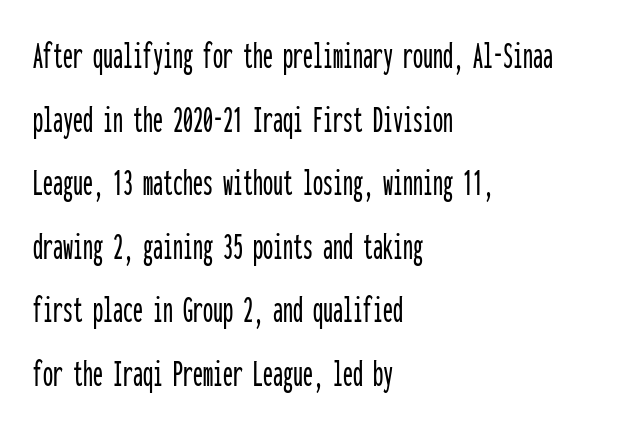
The image shows 40 px condensed sans-serif type, upright, monospaced; set left-aligned, normal line spacing (1.59x), normal letter spacing, not underlined; low stroke contrast and a medium x-height.
